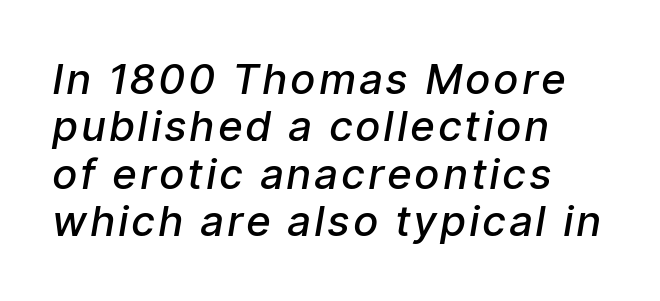
If you measured baseline to baseline, you'd find a short distance. A bare baseline throughout the passage. The axis of the letterforms is tilted away from vertical. Think of a printed novel: that variable character pitch is what you see here.
